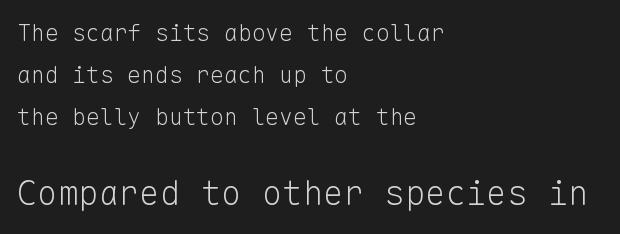
{"serif": "no", "italic": "no", "bold": "no", "weight": "light", "width": "normal", "stroke_contrast": "low", "x_height": "medium", "monospaced": "yes", "underline": "no", "align": "left", "line_spacing_ratio": 1.83, "letter_spacing": "normal", "letter_spacing_em": 0.0, "larger_block": "second", "size_ratio": 1.48, "glyph_px": 34}
